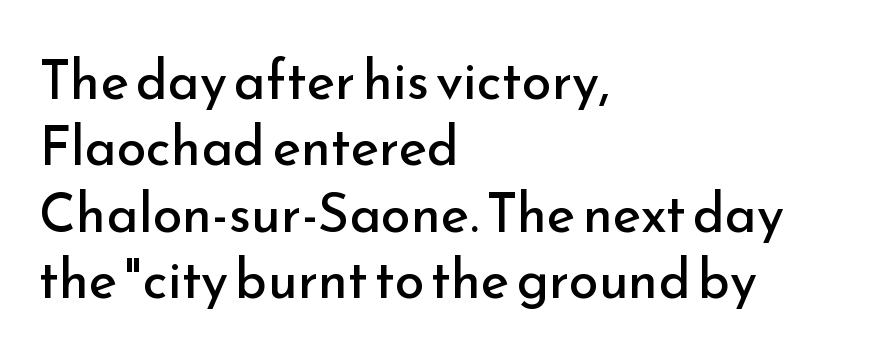
Q: Is the text bold? A: No.
Q: Is the text italic (slanted)? A: No, it is upright.
Q: Is the typeface a serif or a sans-serif typeface? A: Sans-serif.
Q: Is the text underlined? A: No.
Q: How is the paragraph aligned? A: Left-aligned.
Q: Is the spacing between letters normal or unusually wide? A: Normal.
Q: Width (condensed, normal, or wide)? A: Normal.
Q: Stroke contrast? A: Low.
Q: x-height? A: Small.
Q: Monospaced? A: No.
